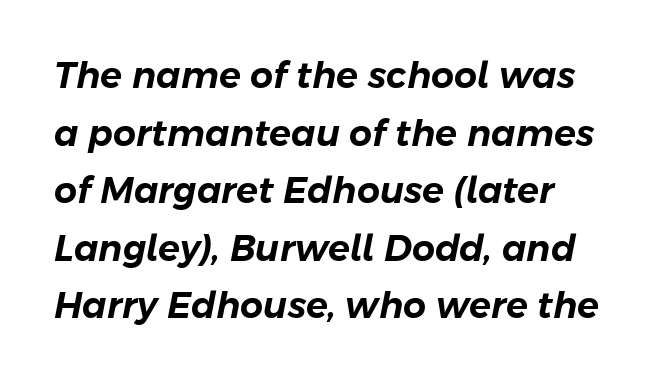
Decoration check: the copy has no underline. Words appear dense and cohesive because spacing is normal. Tall strokes in this sample are angled rather than plumb. These lines are rendered in a variable-pitch font. Baseline-to-baseline distance is the conventional proportion of letter height.
